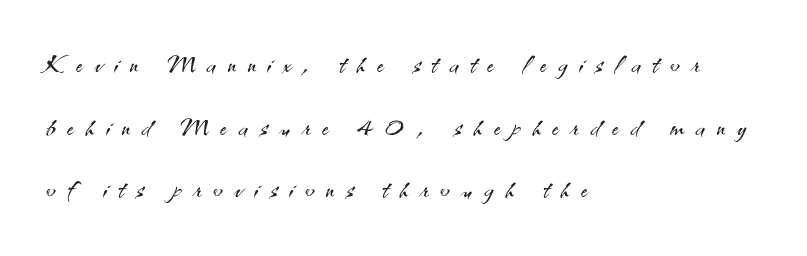
{"serif": "no", "bold": "no", "weight": "light", "width": "normal", "stroke_contrast": "medium", "x_height": "small", "monospaced": "no", "underline": "no", "align": "left", "line_spacing_ratio": 1.79, "letter_spacing": "wide", "letter_spacing_em": 0.34, "glyph_px": 35}
